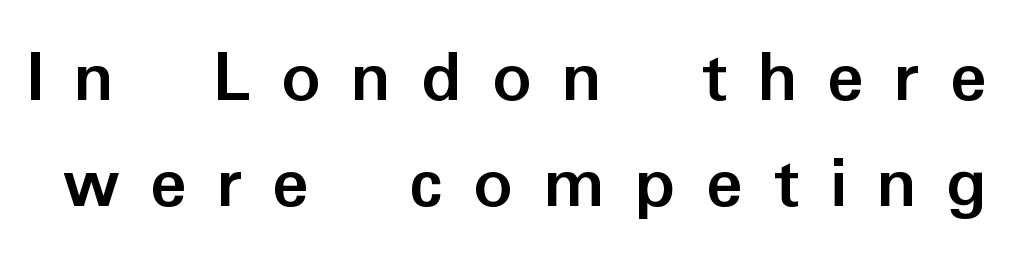
Q: Is the text bold? A: Yes.
Q: Is the text italic (slanted)? A: No, it is upright.
Q: Is the typeface a serif or a sans-serif typeface? A: Sans-serif.
Q: Is the text underlined? A: No.
Q: Is the spacing between letters normal or unusually wide? A: Unusually wide.
Q: Is the spacing between lines tight, normal or loose? A: Normal.
Q: Width (condensed, normal, or wide)? A: Normal.
Q: Stroke contrast? A: Low.
Q: x-height? A: Medium.
Q: Monospaced? A: No.
